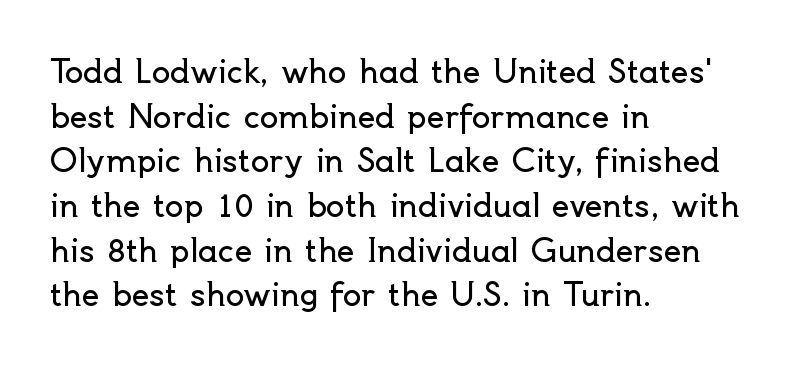
The image shows 31 px regular-weight sans-serif type, upright; set left-aligned, normal line spacing (1.44x), normal letter spacing, not underlined; a small x-height.
